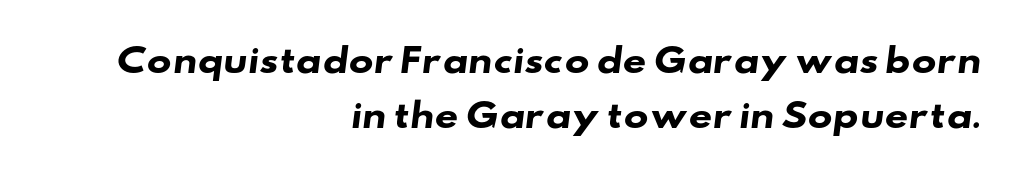
Q: Is the text bold? A: Yes.
Q: Is the typeface a serif or a sans-serif typeface? A: Sans-serif.
Q: Is the text underlined? A: No.
Q: How is the paragraph aligned? A: Right-aligned.
Q: Is the spacing between letters normal or unusually wide? A: Normal.
Q: Is the spacing between lines tight, normal or loose? A: Normal.
Q: Width (condensed, normal, or wide)? A: Wide.
Q: Stroke contrast? A: Low.
Q: x-height? A: Small.
Q: Monospaced? A: No.
